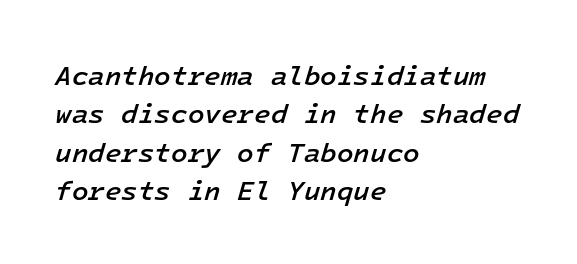
The image shows 27 px text type, italic (leaning right); set left-aligned, normal line spacing (1.42x), normal letter spacing, not underlined.
